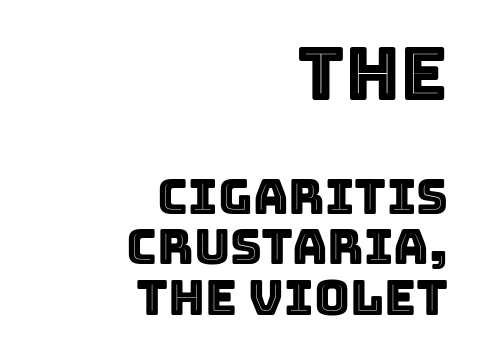
{"italic": "no", "width": "normal", "x_height": "large", "monospaced": "no", "underline": "no", "align": "right", "line_spacing": "tight", "line_spacing_ratio": 1.03, "letter_spacing": "normal", "letter_spacing_em": 0.0, "larger_block": "first", "size_ratio": 1.49, "glyph_px": 73}
